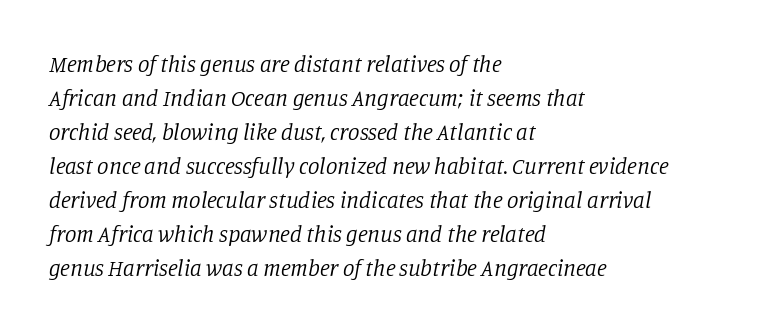
Words appear dense and cohesive because spacing is normal. Underline: absent. The font is comparable to plain body text, perhaps lighter. One-word summary of the alignment: left.
